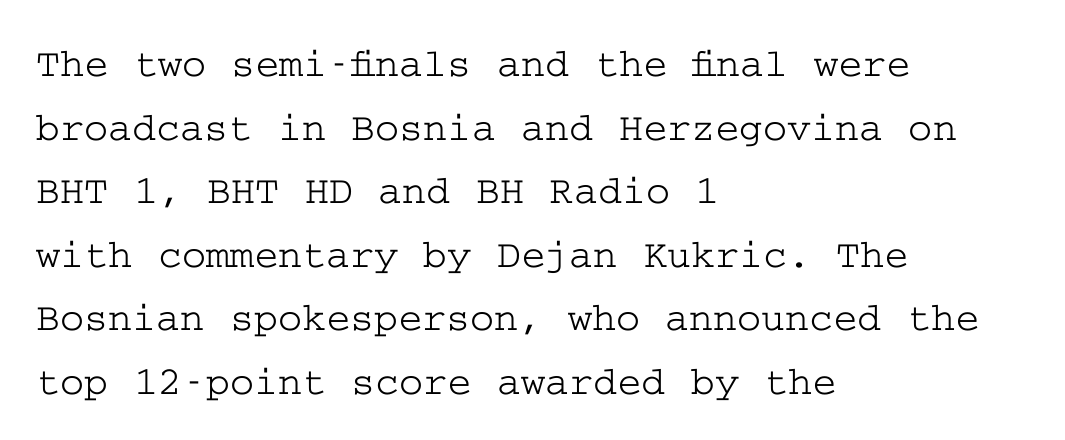
The image shows 41 px wide serif type, upright; set left-aligned, normal line spacing (1.55x), normal letter spacing, not underlined; low stroke contrast and a medium x-height.
